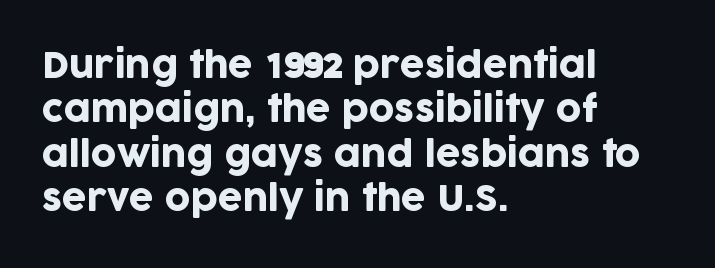
{"serif": "no", "italic": "no", "width": "normal", "stroke_contrast": "low", "x_height": "large", "monospaced": "no", "underline": "no", "align": "left", "line_spacing": "normal", "line_spacing_ratio": 1.27, "letter_spacing": "normal", "letter_spacing_em": 0.0, "glyph_px": 35}
